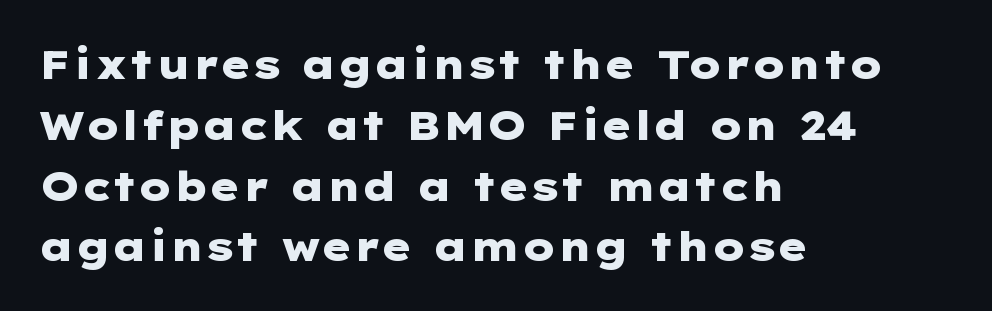
{"serif": "no", "italic": "no", "bold": "yes", "weight": "heavy", "width": "wide", "stroke_contrast": "low", "x_height": "medium", "underline": "no", "align": "left", "line_spacing": "normal", "line_spacing_ratio": 1.52, "letter_spacing": "normal", "letter_spacing_em": 0.0, "glyph_px": 40}
